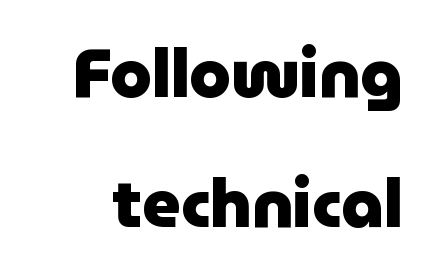
{"serif": "no", "italic": "no", "bold": "yes", "weight": "heavy", "width": "normal", "stroke_contrast": "low", "x_height": "medium", "monospaced": "no", "underline": "no", "line_spacing": "loose", "line_spacing_ratio": 1.94, "letter_spacing": "normal", "letter_spacing_em": 0.0, "glyph_px": 67}
